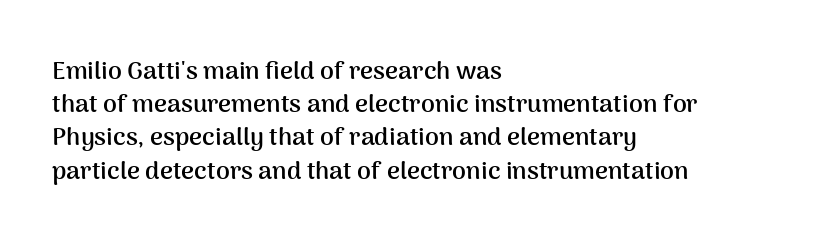
Q: Is the text bold? A: Yes.
Q: Is the text italic (slanted)? A: No, it is upright.
Q: Is the text underlined? A: No.
Q: How is the paragraph aligned? A: Left-aligned.
Q: Is the spacing between letters normal or unusually wide? A: Normal.
Q: Is the spacing between lines tight, normal or loose? A: Normal.
